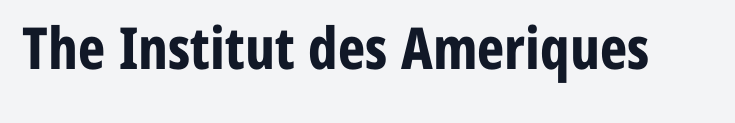
Plain, unruled lines of type. On the weight axis this lands at bold, roughly 700. Tracking value appears to be zero — textbook default spacing. Rendered with straight, roman letterforms. These lines are composed in type without serifs.
